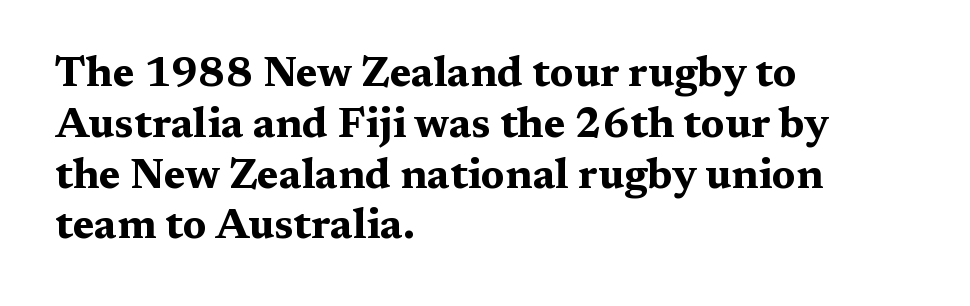
The image shows 42 px bold, wide serif type, upright; set left-aligned, line spacing 1.21x, normal letter spacing, not underlined; medium stroke contrast and a medium x-height.
